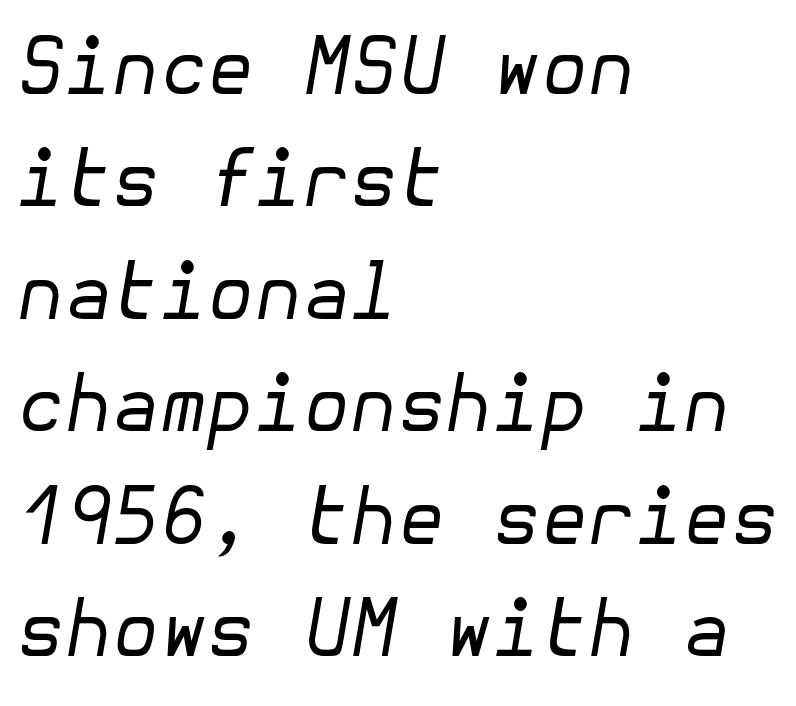
The image shows 77 px regular-weight type, italic (leaning right); set left-aligned, normal line spacing (1.46x), normal letter spacing, not underlined; low stroke contrast and a medium x-height.
